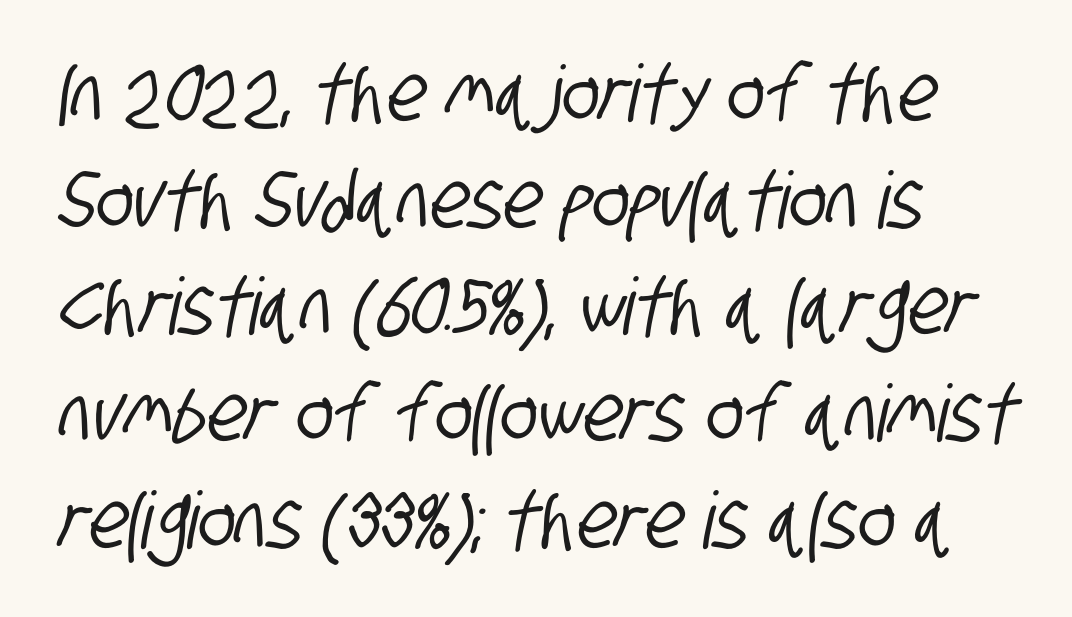
{"serif": "no", "width": "condensed", "stroke_contrast": "low", "x_height": "large", "monospaced": "no", "underline": "no", "align": "left", "line_spacing": "normal", "line_spacing_ratio": 1.35, "letter_spacing": "normal", "letter_spacing_em": 0.0, "glyph_px": 79}
